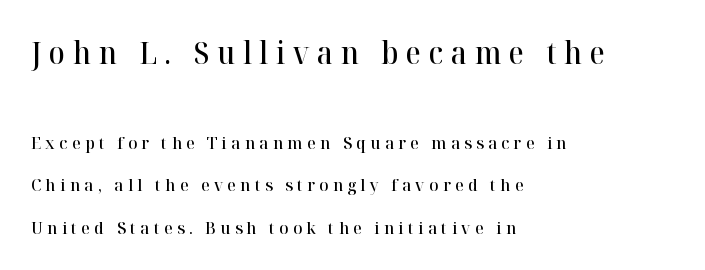
The image shows 30 px semibold serif type, upright; set left-aligned, loose line spacing (2.5x), unusually wide letter spacing (+0.26 em), not underlined; the first (top) block is 1.76x larger; high stroke contrast and a medium x-height.
